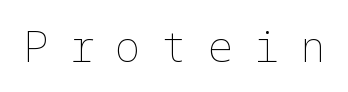
The image shows 42 px thin type, upright; set unusually wide letter spacing (+0.5 em), not underlined; low stroke contrast and a medium x-height.
